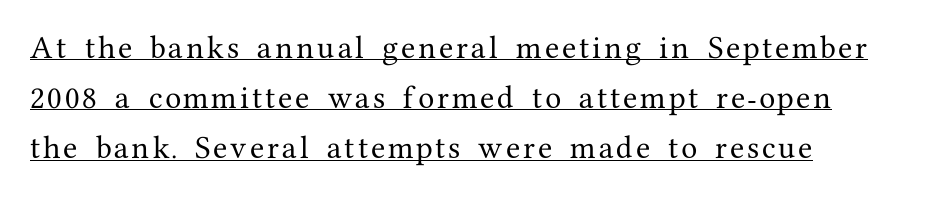
The image shows 26 px text type, upright; set loose line spacing (1.93x), underlined.
